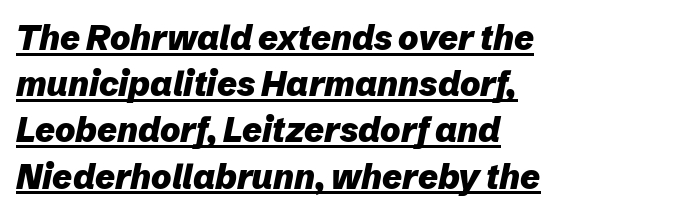
Q: Is the text bold? A: Yes.
Q: Is the text italic (slanted)? A: Yes, it leans right by about 12 degrees.
Q: Is the text underlined? A: Yes.
Q: How is the paragraph aligned? A: Left-aligned.
Q: Is the spacing between letters normal or unusually wide? A: Normal.
Q: Is the spacing between lines tight, normal or loose? A: Normal.
Q: Width (condensed, normal, or wide)? A: Normal.
Q: Stroke contrast? A: Low.
Q: x-height? A: Medium.
Q: Monospaced? A: No.
